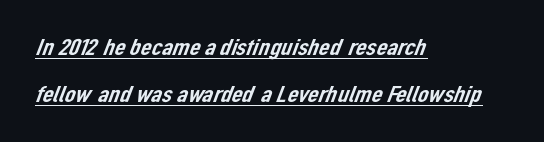
The image shows 24 px text type; set left-aligned, loose line spacing (1.94x), normal letter spacing, underlined.
